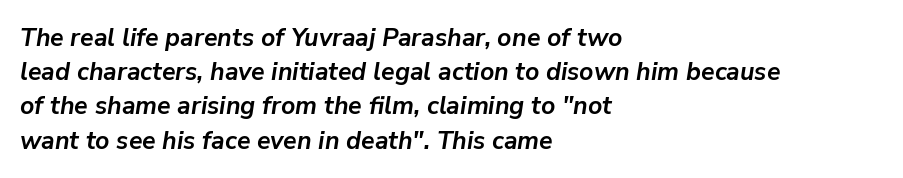
Q: Is the text bold? A: Yes.
Q: Is the text italic (slanted)? A: Yes, it leans right by about 9 degrees.
Q: Is the text underlined? A: No.
Q: How is the paragraph aligned? A: Left-aligned.
Q: Is the spacing between letters normal or unusually wide? A: Normal.
Q: Is the spacing between lines tight, normal or loose? A: Normal.
